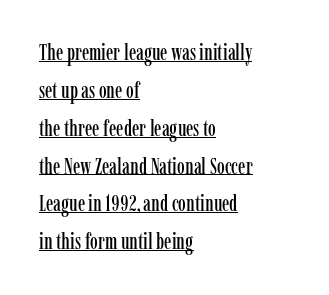
{"italic": "no", "underline": "yes", "align": "left", "line_spacing_ratio": 1.72, "letter_spacing": "normal", "letter_spacing_em": 0.0, "glyph_px": 22}
